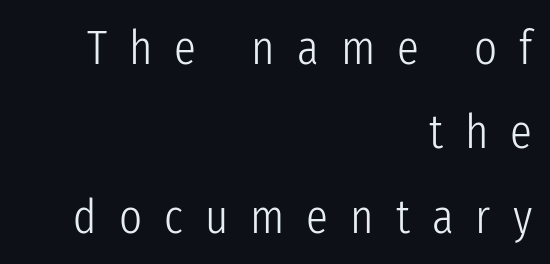
The image shows 49 px light, condensed sans-serif type, upright; set right-aligned, line spacing 1.72x, unusually wide letter spacing (+0.45 em), not underlined; low stroke contrast and a medium x-height.
